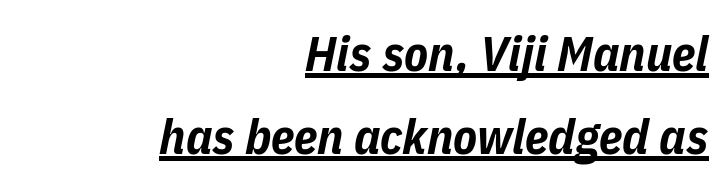
Q: Is the text bold? A: Yes.
Q: Is the text italic (slanted)? A: Yes, it leans right by about 11 degrees.
Q: Is the text underlined? A: Yes.
Q: How is the paragraph aligned? A: Right-aligned.
Q: Is the spacing between letters normal or unusually wide? A: Normal.
Q: Is the spacing between lines tight, normal or loose? A: Normal.
Q: Width (condensed, normal, or wide)? A: Condensed.
Q: Stroke contrast? A: Low.
Q: x-height? A: Medium.
Q: Monospaced? A: No.
